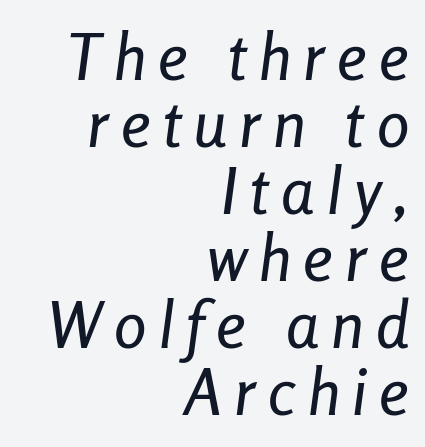
The passage shown is typed in a proportional face where columns would drift. This rendering uses right alignment, leaving the left contour irregular. Rendered with sloped, italic letterforms. The baseline area is clear. A typesetter would call this leading minimal, almost set solid.
